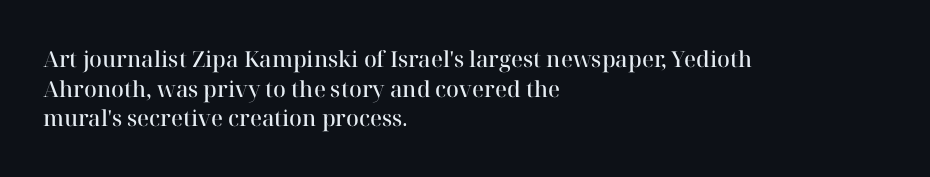
{"italic": "no", "bold": "semi", "underline": "no", "align": "left", "line_spacing": "normal", "line_spacing_ratio": 1.35, "letter_spacing": "normal", "letter_spacing_em": 0.0, "glyph_px": 22}
